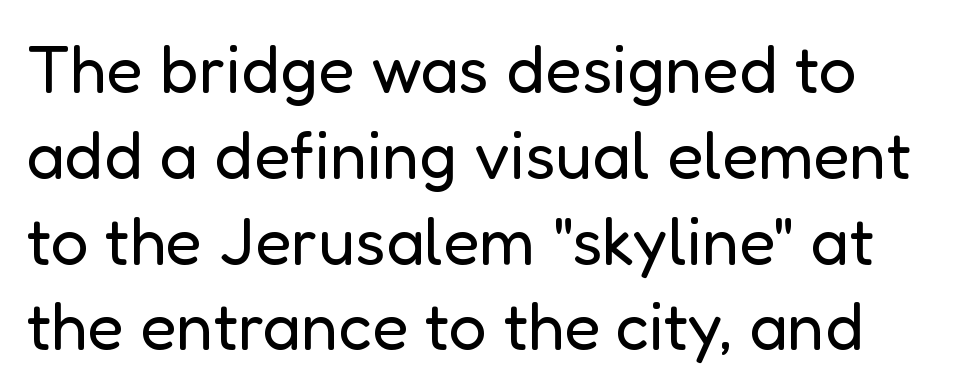
{"serif": "no", "italic": "no", "bold": "no", "weight": "regular", "width": "normal", "stroke_contrast": "low", "x_height": "medium", "monospaced": "no", "underline": "no", "line_spacing": "normal", "line_spacing_ratio": 1.28, "letter_spacing": "normal", "letter_spacing_em": 0.0, "glyph_px": 67}
